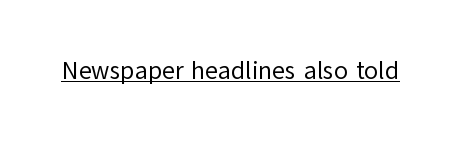
{"italic": "no", "bold": "no", "underline": "yes", "letter_spacing": "normal", "letter_spacing_em": 0.0, "glyph_px": 25}
